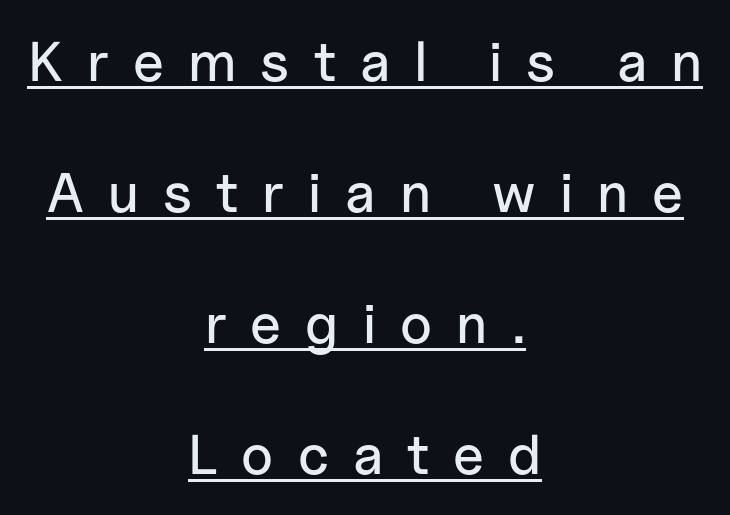
The image shows 56 px sans-serif type, upright; set centered, loose line spacing (2.34x), unusually wide letter spacing (+0.43 em), underlined; low stroke contrast and a medium x-height.
